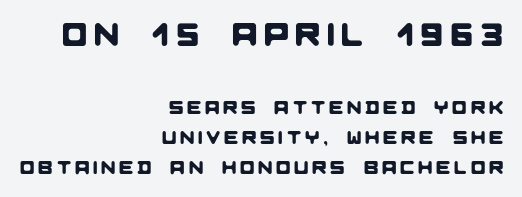
The image shows 33 px sans-serif type; set right-aligned, normal line spacing (1.58x), unusually wide letter spacing (+0.2 em), not underlined; the first (top) block is 1.74x larger; low stroke contrast and a large x-height.
